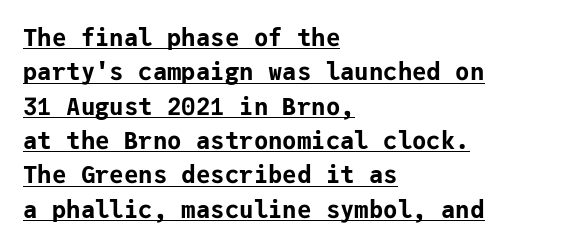
Its strokes are broad and dark, the hallmark of bold type. The typesetter has applied underlining to the passage shown. The designer left line spacing at the default. These lines are set flush left with a ragged right edge.
